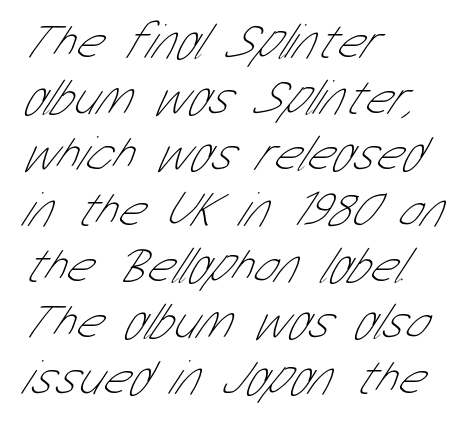
The rendering anchors every line to the left-hand side. Glyph-to-glyph distance matches everyday printed text. Here the designer chose a conventional face with non-uniform glyph widths. Weight: regular or lighter. This sample uses a sans-serif face. The passage shown stacks its lines with hardly any gap.
